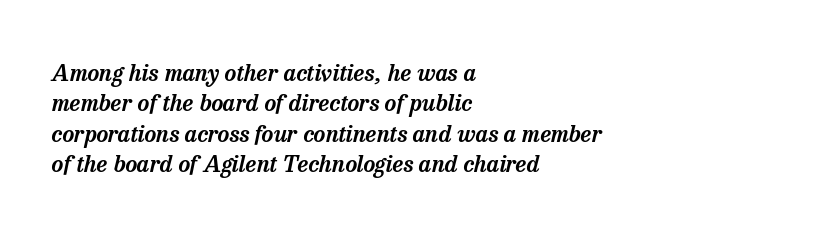
The image shows 23 px text type, italic (leaning right); set left-aligned, normal line spacing (1.32x), normal letter spacing, not underlined.
